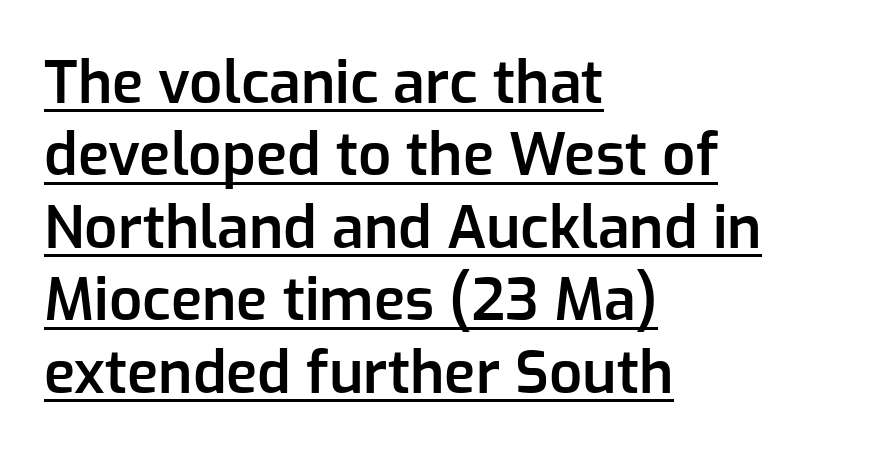
Q: Is the text bold? A: Semi-bold.
Q: Is the text italic (slanted)? A: No, it is upright.
Q: Is the typeface a serif or a sans-serif typeface? A: Sans-serif.
Q: Is the text underlined? A: Yes.
Q: How is the paragraph aligned? A: Left-aligned.
Q: Is the spacing between letters normal or unusually wide? A: Normal.
Q: Is the spacing between lines tight, normal or loose? A: Normal.
Q: Width (condensed, normal, or wide)? A: Normal.
Q: Stroke contrast? A: Low.
Q: x-height? A: Medium.
Q: Monospaced? A: No.
